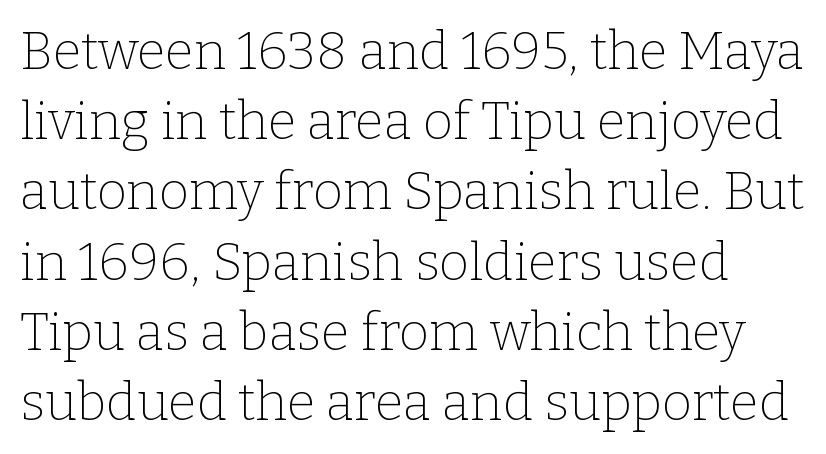
The image shows 52 px thin serif type, upright; set normal line spacing (1.35x), normal letter spacing, not underlined; low stroke contrast and a medium x-height.
